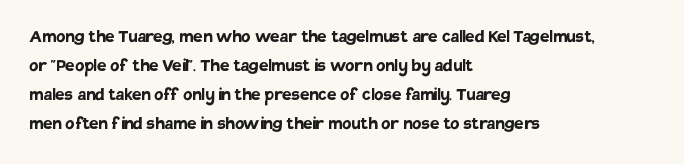
The image shows 21 px bold type, upright; set left-aligned, normal line spacing (1.38x), normal letter spacing, not underlined.
